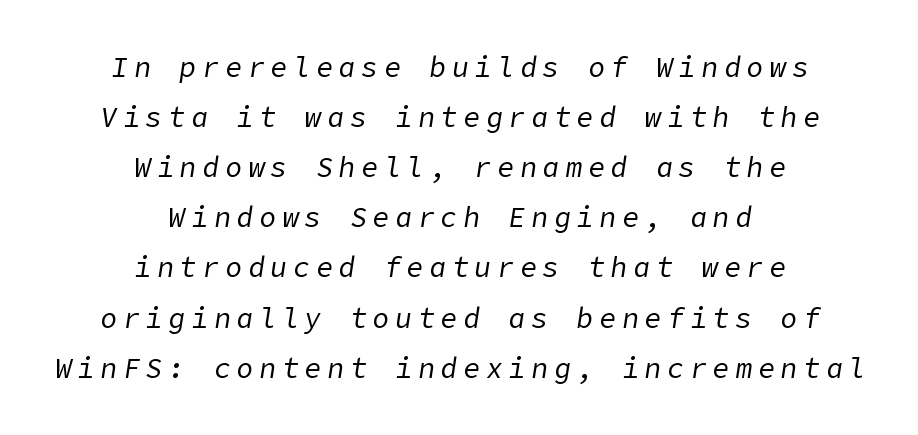
Q: Is the text bold? A: No.
Q: Is the text italic (slanted)? A: Yes, it leans right by about 9 degrees.
Q: Is the text underlined? A: No.
Q: How is the paragraph aligned? A: Centered.
Q: Is the spacing between letters normal or unusually wide? A: Unusually wide.
Q: Width (condensed, normal, or wide)? A: Normal.
Q: Stroke contrast? A: Low.
Q: x-height? A: Medium.
